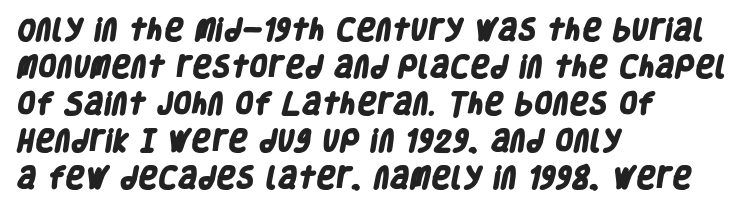
{"bold": "yes", "underline": "no", "align": "left", "line_spacing": "normal", "line_spacing_ratio": 1.54, "letter_spacing": "normal", "letter_spacing_em": 0.0, "glyph_px": 24}
